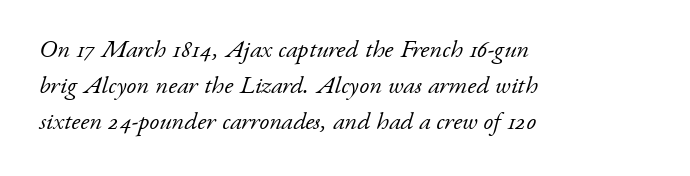
{"italic": "yes", "lean": "right", "slant_degrees": 17, "bold": "no", "underline": "no", "align": "left", "line_spacing": "normal", "line_spacing_ratio": 1.44, "letter_spacing": "normal", "letter_spacing_em": 0.0, "glyph_px": 25}
